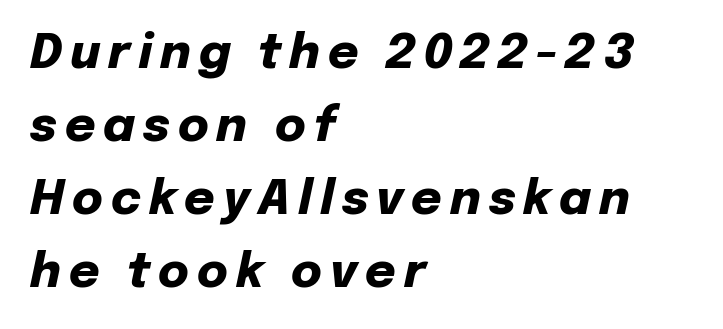
{"italic": "yes", "lean": "right", "slant_degrees": 12, "bold": "yes", "weight": "heavy", "width": "normal", "stroke_contrast": "low", "x_height": "medium", "monospaced": "no", "underline": "no", "align": "left", "line_spacing": "normal", "line_spacing_ratio": 1.55, "glyph_px": 47}
